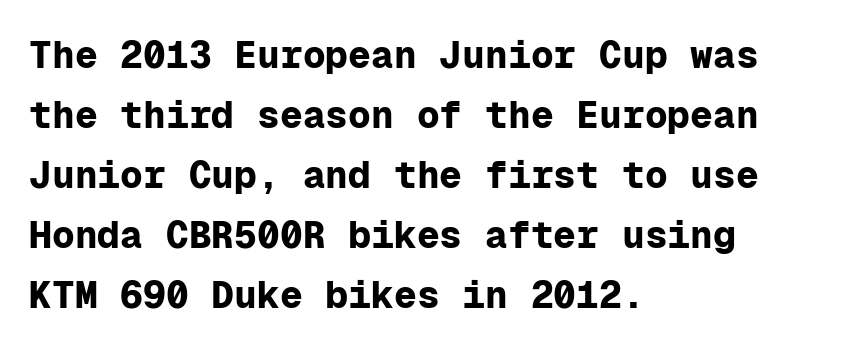
The image shows 38 px bold sans-serif type, upright, monospaced; set left-aligned, normal line spacing (1.58x), normal letter spacing, not underlined; low stroke contrast and a medium x-height.
